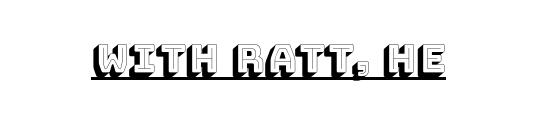
The image shows 39 px text type, upright; set normal letter spacing, underlined; a large x-height.
